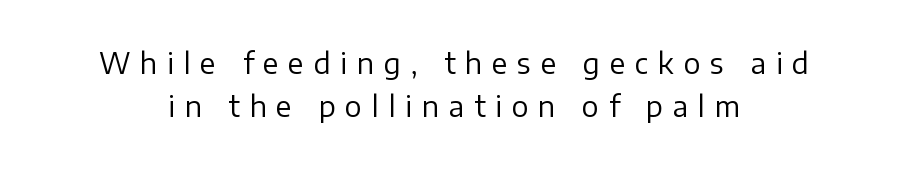
The image shows 28 px regular-weight sans-serif type, upright; set centered, normal line spacing (1.52x), unusually wide letter spacing (+0.35 em), not underlined; low stroke contrast and a medium x-height.
